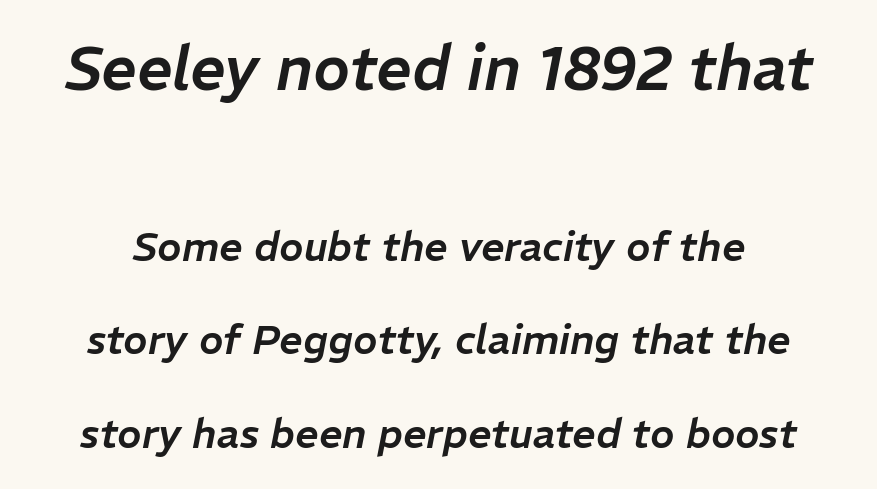
Does the leading feel generous? Absolutely, it's lavish. Nobody touched the tracking dial on this one. The specimen omits any rule beneath the text block's lines. You get the large type first, then a drop to smaller type. Posture: slanted.
